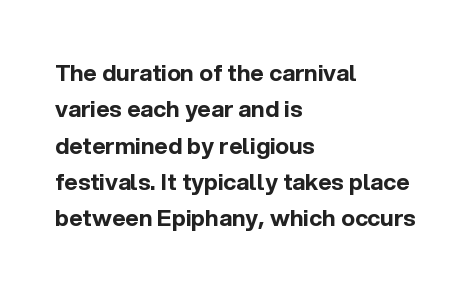
Q: Is the text bold? A: Yes.
Q: Is the text italic (slanted)? A: No, it is upright.
Q: Is the text underlined? A: No.
Q: How is the paragraph aligned? A: Left-aligned.
Q: Is the spacing between letters normal or unusually wide? A: Normal.
Q: Is the spacing between lines tight, normal or loose? A: Normal.
